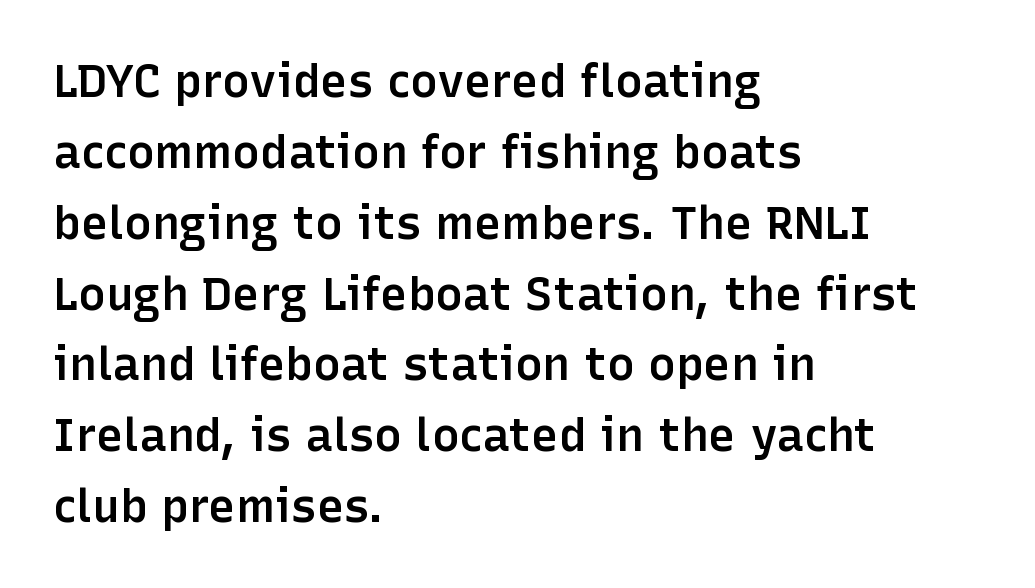
Q: Is the text bold? A: Semi-bold.
Q: Is the text italic (slanted)? A: No, it is upright.
Q: Is the typeface a serif or a sans-serif typeface? A: Sans-serif.
Q: Is the text underlined? A: No.
Q: How is the paragraph aligned? A: Left-aligned.
Q: Is the spacing between letters normal or unusually wide? A: Normal.
Q: Is the spacing between lines tight, normal or loose? A: Normal.
Q: Width (condensed, normal, or wide)? A: Normal.
Q: Stroke contrast? A: Low.
Q: x-height? A: Medium.
Q: Monospaced? A: No.
